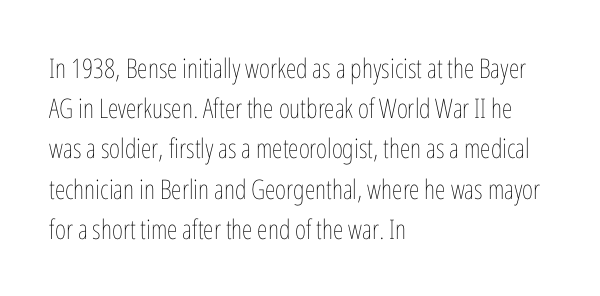
The image shows 27 px text type, upright; set left-aligned, normal line spacing (1.49x), normal letter spacing, not underlined.
